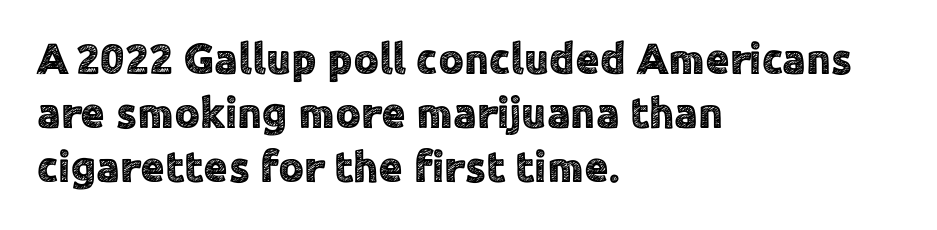
{"serif": "no", "italic": "no", "width": "normal", "x_height": "medium", "monospaced": "no", "underline": "no", "align": "left", "line_spacing_ratio": 1.23, "letter_spacing": "normal", "letter_spacing_em": 0.0, "glyph_px": 44}
